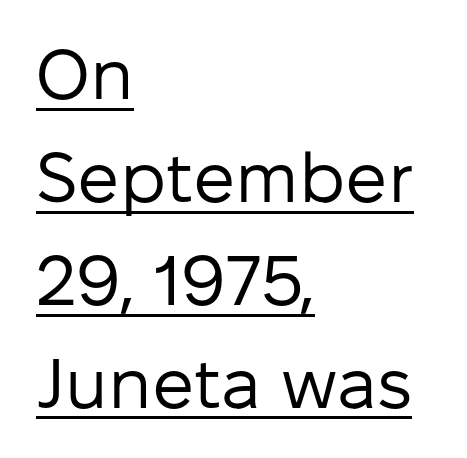
{"serif": "no", "italic": "no", "bold": "no", "weight": "regular", "width": "normal", "stroke_contrast": "low", "x_height": "medium", "monospaced": "no", "underline": "yes", "align": "left", "line_spacing": "normal", "line_spacing_ratio": 1.47, "letter_spacing": "normal", "letter_spacing_em": 0.0, "glyph_px": 70}
